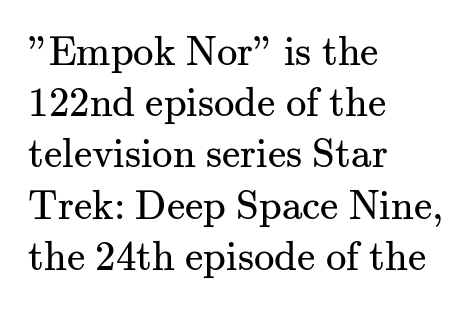
{"serif": "yes", "italic": "no", "bold": "no", "weight": "regular", "width": "normal", "stroke_contrast": "medium", "x_height": "small", "monospaced": "no", "underline": "no", "align": "left", "line_spacing": "normal", "line_spacing_ratio": 1.25, "letter_spacing": "normal", "letter_spacing_em": 0.0, "glyph_px": 41}
